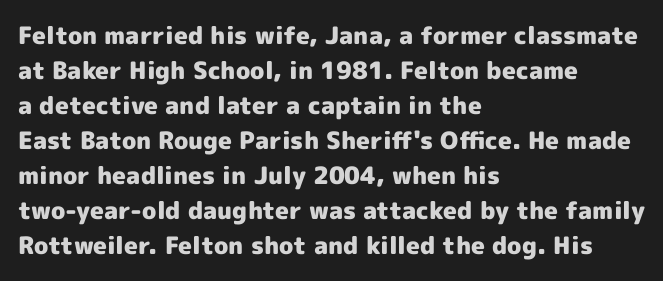
A classic flush-left, rag-right setting is used for this passage. The strokes are fattened all the way to bold. Plain, unruled lines of type. Tracking value appears to be zero — textbook default spacing.
